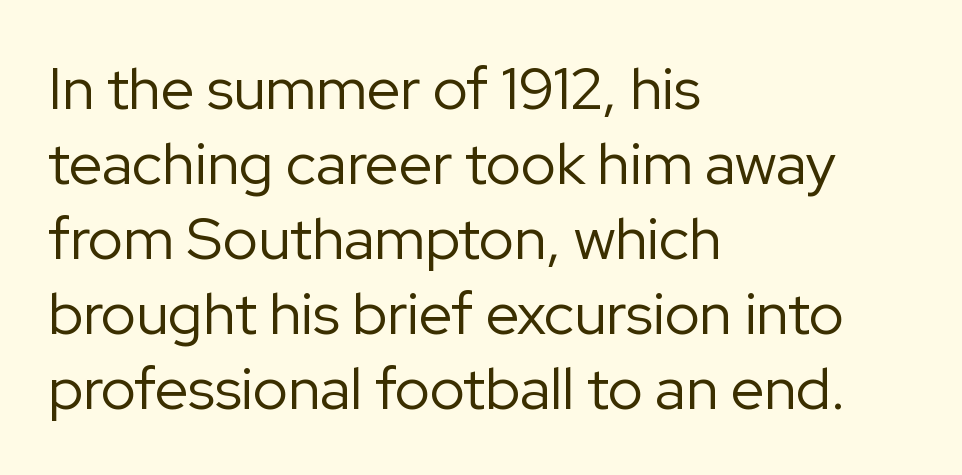
{"serif": "no", "italic": "no", "bold": "no", "weight": "regular", "width": "normal", "stroke_contrast": "low", "x_height": "medium", "monospaced": "no", "underline": "no", "align": "left", "line_spacing": "normal", "line_spacing_ratio": 1.27, "letter_spacing": "normal", "letter_spacing_em": 0.0, "glyph_px": 59}
